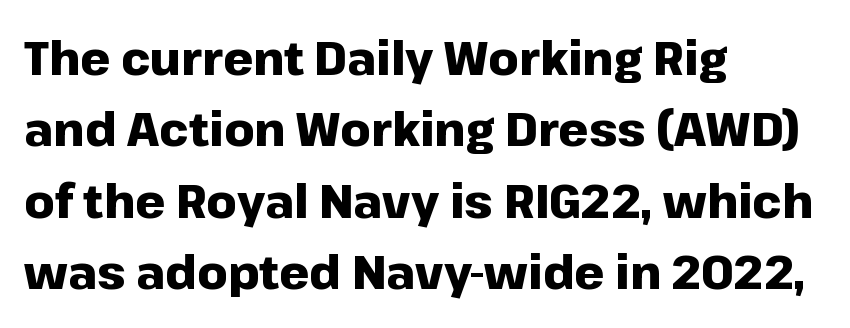
In CSS terms this would be text-align: left. Typographically, this falls in the sans-serif category. The rows are spaced the way most documents space them. No extra tracking has been applied to these lines. Only glyphs here, with clear space below each row. The typesetting leans heavy: a genuine bold.
